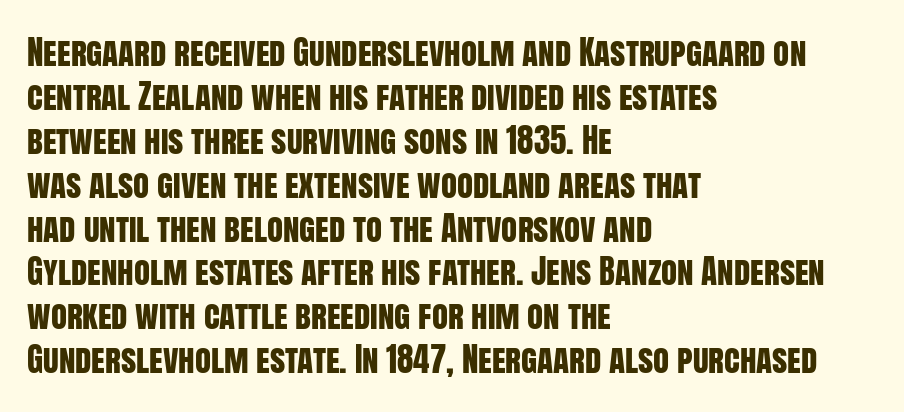
The image shows 33 px condensed sans-serif type, upright; set left-aligned, normal line spacing (1.33x), normal letter spacing, not underlined; low stroke contrast and a large x-height.
